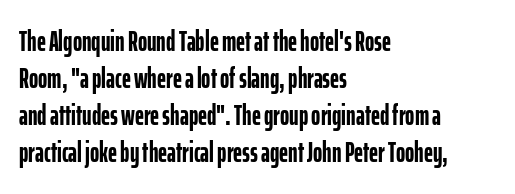
Standard letterfit; no display-style spreading of the glyphs. Does the lettering tilt? It doesn't — this is upright. Normally led — the rows are evenly, conventionally spaced. The zone under the glyphs is completely vacant. You can tell from the bare stems that sans-serif type was used. Weight check: bold — yes, fully.
